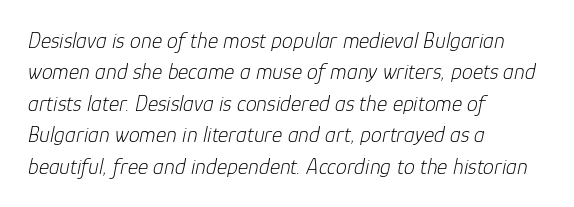
The image shows 22 px text type, italic (leaning right); set left-aligned, normal line spacing (1.43x), normal letter spacing, not underlined.
